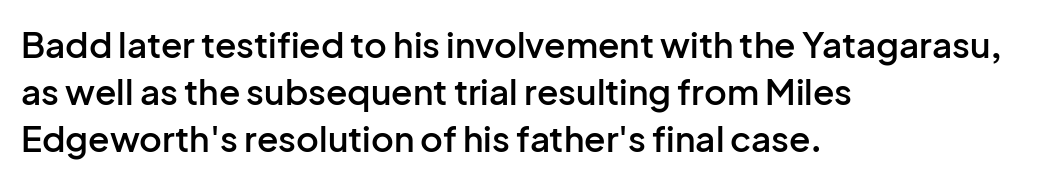
In CSS terms this would be text-align: left. Vertical spacing — default. Check under the words: just untouched page. The font family rendered here belongs to the sans-serif group.
